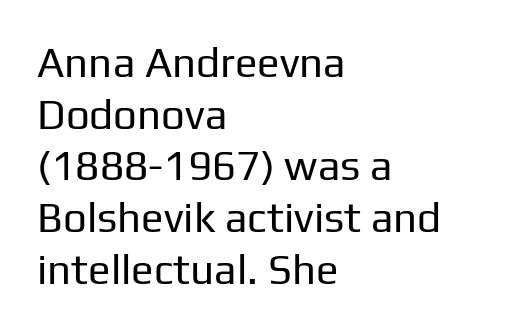
The image shows 42 px regular-weight sans-serif type, upright; set left-aligned, line spacing 1.23x, normal letter spacing, not underlined; low stroke contrast and a medium x-height.
